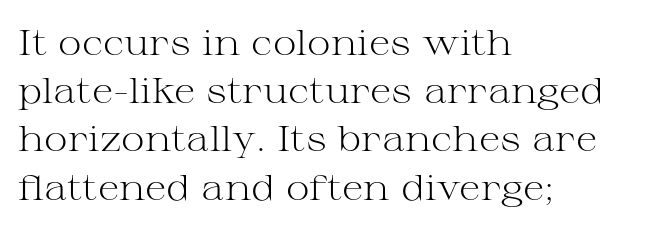
The image shows 36 px light, wide serif type, upright; set left-aligned, normal line spacing (1.34x), normal letter spacing, not underlined; medium stroke contrast and a medium x-height.
